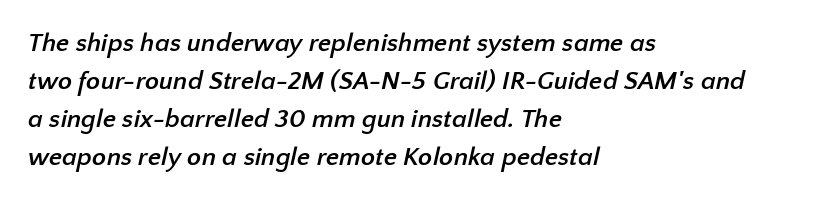
The image shows 26 px bold type; set left-aligned, normal line spacing (1.46x), normal letter spacing, not underlined.
